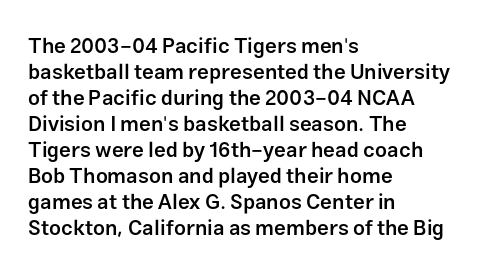
The image shows 21 px text type, upright; set left-aligned, line spacing 1.24x, normal letter spacing, not underlined.
